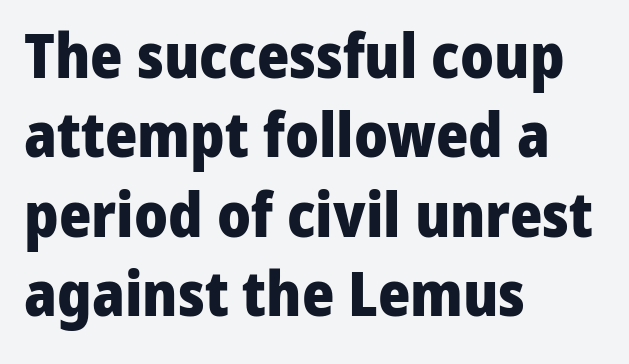
Q: Is the text bold? A: Yes.
Q: Is the text italic (slanted)? A: No, it is upright.
Q: Is the typeface a serif or a sans-serif typeface? A: Sans-serif.
Q: Is the text underlined? A: No.
Q: How is the paragraph aligned? A: Left-aligned.
Q: Is the spacing between letters normal or unusually wide? A: Normal.
Q: Is the spacing between lines tight, normal or loose? A: Normal.
Q: Width (condensed, normal, or wide)? A: Normal.
Q: Stroke contrast? A: Low.
Q: x-height? A: Medium.
Q: Monospaced? A: No.
